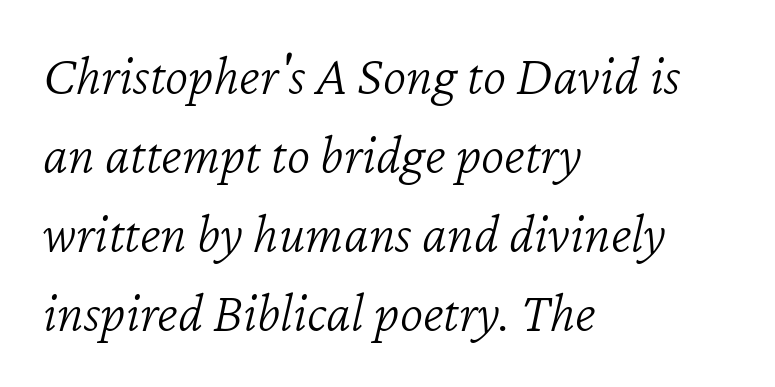
{"italic": "yes", "lean": "right", "slant_degrees": 12, "bold": "no", "weight": "light", "width": "normal", "stroke_contrast": "low", "x_height": "medium", "monospaced": "no", "underline": "no", "align": "left", "line_spacing": "normal", "line_spacing_ratio": 1.41, "letter_spacing": "normal", "letter_spacing_em": 0.0, "glyph_px": 56}
